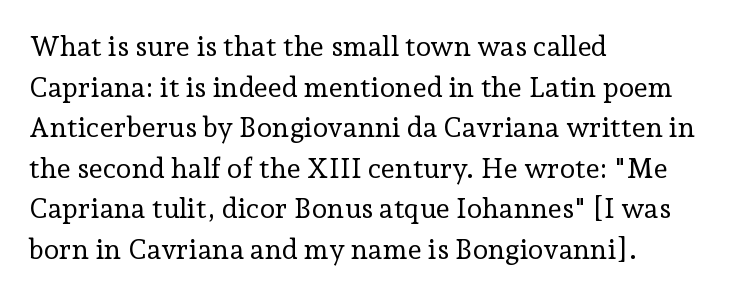
Q: Is the text bold? A: No.
Q: Is the text italic (slanted)? A: No, it is upright.
Q: Is the typeface a serif or a sans-serif typeface? A: Serif.
Q: Is the text underlined? A: No.
Q: How is the paragraph aligned? A: Left-aligned.
Q: Is the spacing between letters normal or unusually wide? A: Normal.
Q: Is the spacing between lines tight, normal or loose? A: Normal.
Q: Width (condensed, normal, or wide)? A: Normal.
Q: Stroke contrast? A: Low.
Q: x-height? A: Medium.
Q: Monospaced? A: No.
